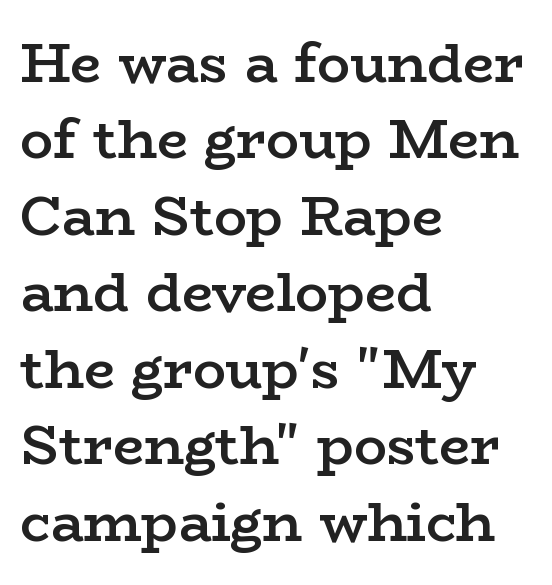
Q: Is the text bold? A: Semi-bold.
Q: Is the text italic (slanted)? A: No, it is upright.
Q: Is the typeface a serif or a sans-serif typeface? A: Serif.
Q: Is the text underlined? A: No.
Q: How is the paragraph aligned? A: Left-aligned.
Q: Is the spacing between letters normal or unusually wide? A: Normal.
Q: Is the spacing between lines tight, normal or loose? A: Normal.
Q: Width (condensed, normal, or wide)? A: Wide.
Q: Stroke contrast? A: Low.
Q: x-height? A: Medium.
Q: Monospaced? A: No.
